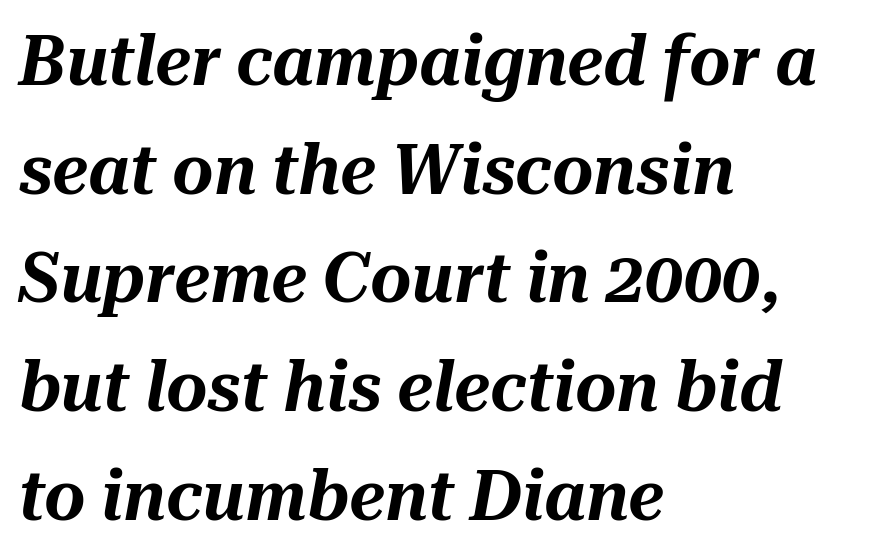
Q: Is the text italic (slanted)? A: Yes, it leans right by about 10 degrees.
Q: Is the text underlined? A: No.
Q: How is the paragraph aligned? A: Left-aligned.
Q: Is the spacing between letters normal or unusually wide? A: Normal.
Q: Is the spacing between lines tight, normal or loose? A: Normal.
Q: Width (condensed, normal, or wide)? A: Normal.
Q: Stroke contrast? A: Medium.
Q: x-height? A: Medium.
Q: Monospaced? A: No.
